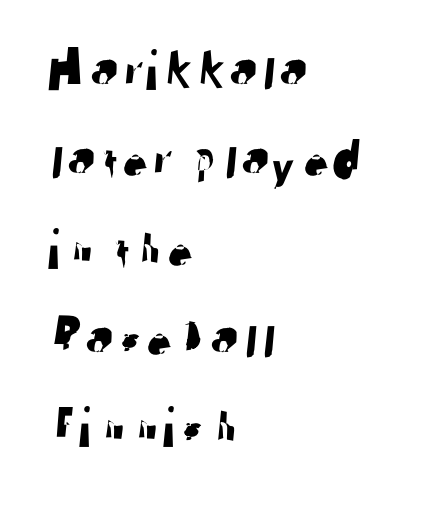
The image shows 58 px sans-serif type; set left-aligned, normal line spacing (1.54x), normal letter spacing, not underlined; low stroke contrast and a medium x-height.
